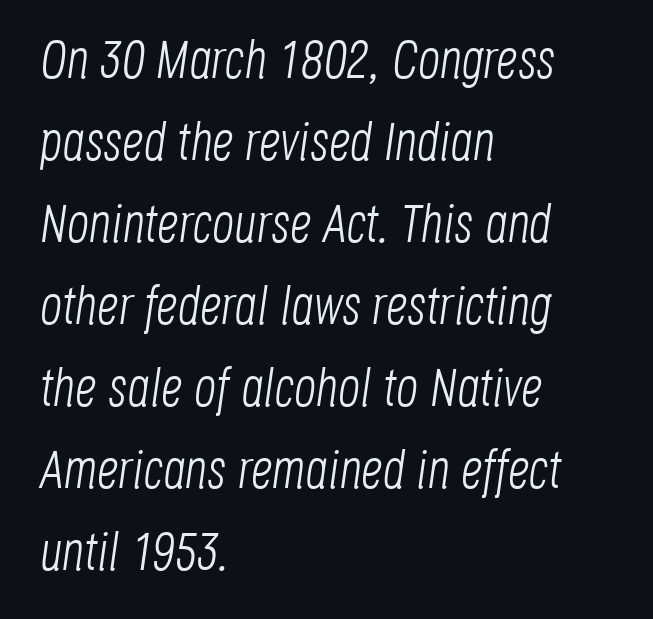
Q: Is the text bold? A: No.
Q: Is the text italic (slanted)? A: Yes, it leans right by about 8 degrees.
Q: Is the text underlined? A: No.
Q: How is the paragraph aligned? A: Left-aligned.
Q: Is the spacing between letters normal or unusually wide? A: Normal.
Q: Is the spacing between lines tight, normal or loose? A: Normal.
Q: Width (condensed, normal, or wide)? A: Condensed.
Q: Stroke contrast? A: Low.
Q: x-height? A: Large.
Q: Monospaced? A: No.
